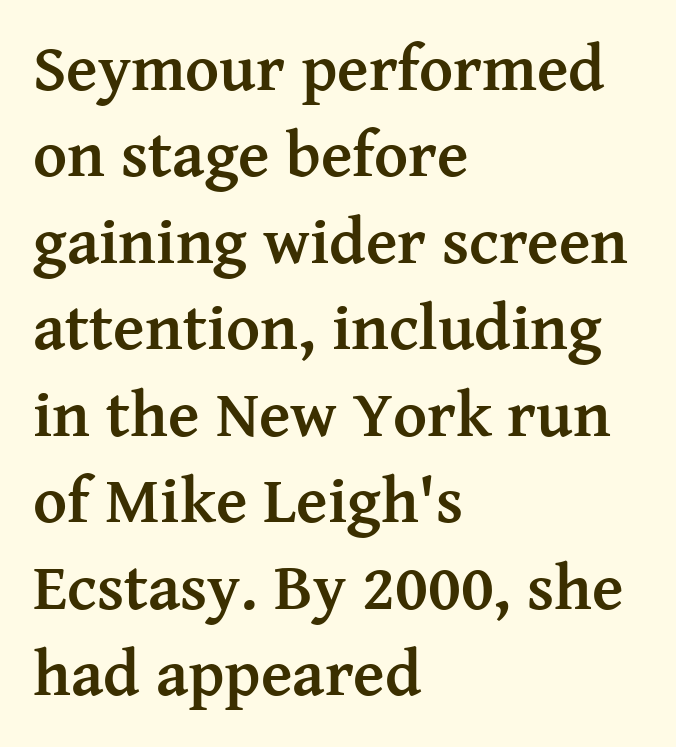
{"serif": "yes", "italic": "no", "bold": "yes", "weight": "semibold", "width": "normal", "stroke_contrast": "medium", "x_height": "medium", "monospaced": "no", "underline": "no", "align": "left", "line_spacing": "normal", "line_spacing_ratio": 1.33, "letter_spacing": "normal", "letter_spacing_em": 0.0, "glyph_px": 65}
